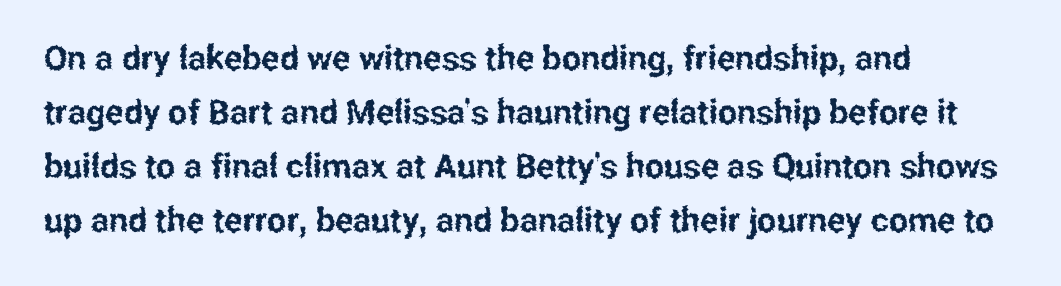
A roman cut, with each character standing at attention. The block of text has a typical density, with ordinary space between rows. The text was rendered using a sans face with plain stroke endings. The rag falls on the right side of this text block.
